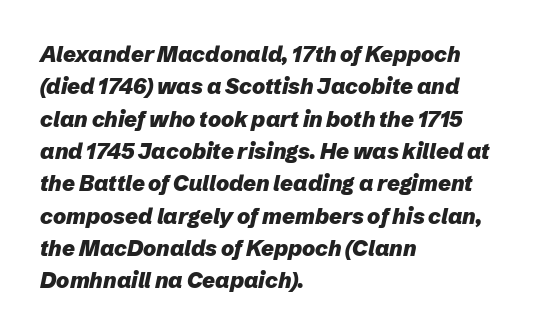
{"italic": "yes", "lean": "right", "slant_degrees": 12, "bold": "yes", "underline": "no", "align": "left", "line_spacing": "normal", "line_spacing_ratio": 1.47, "letter_spacing": "normal", "letter_spacing_em": 0.0, "glyph_px": 22}
